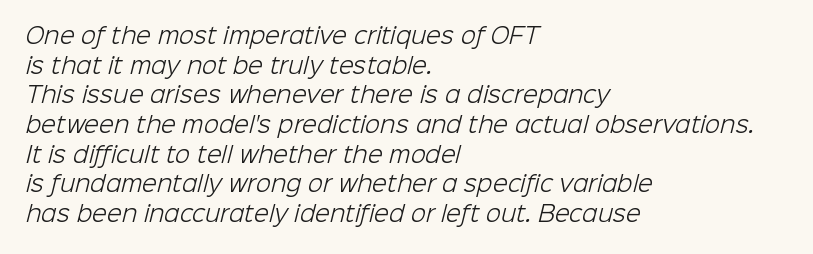
Q: Is the text bold? A: No.
Q: Is the text underlined? A: No.
Q: How is the paragraph aligned? A: Left-aligned.
Q: Is the spacing between letters normal or unusually wide? A: Normal.
Q: Is the spacing between lines tight, normal or loose? A: Normal.
